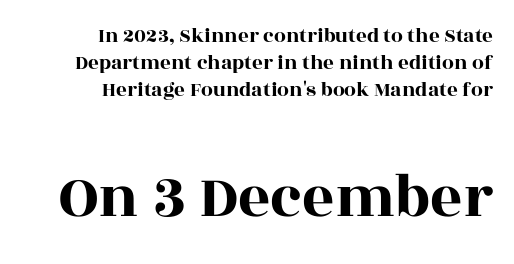
The image shows 63 px wide serif type, upright; set right-aligned, normal line spacing (1.29x), normal letter spacing, not underlined; the second (bottom) block is 3.0x larger; a large x-height.
